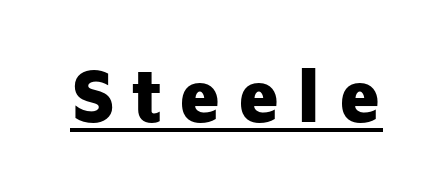
The image shows 78 px heavy sans-serif type, upright; set underlined; low stroke contrast and a medium x-height.
